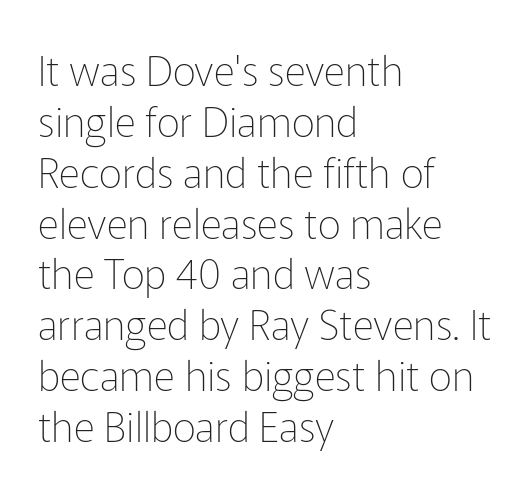
Tracking here is standard; glyphs follow each other at the usual distance. Leftover space on each line is placed entirely after the last word. A typesetter would mark this as roman, not italic. Weight: regular or lighter. Each letter keeps its own natural width here, so spacing adapts to shape.
